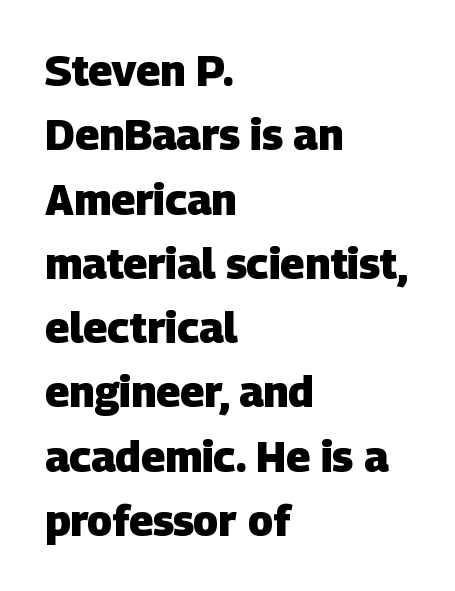
A clean baseline with only descenders dipping below it. The rendering uses a moderate line-height, typical for paragraphs. Line starts are locked; line ends wander. Look at the tracking — it's just the regular setting, nothing added.
